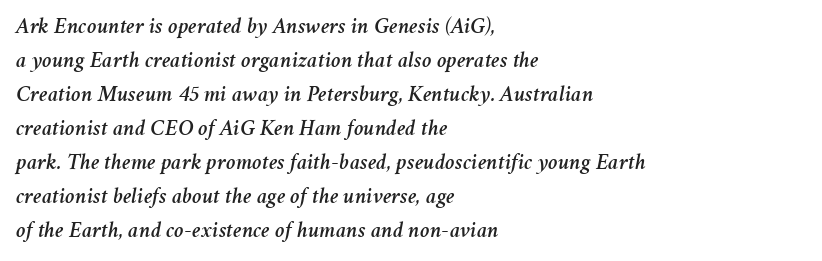
The image shows 23 px text type, italic (leaning right); set left-aligned, normal line spacing (1.48x), normal letter spacing, not underlined.
